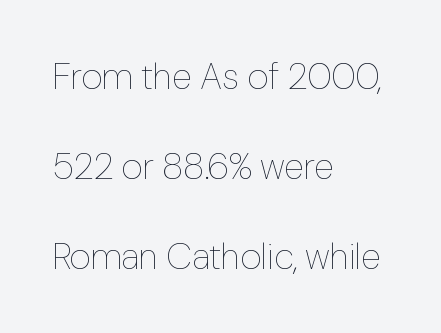
Q: Is the text bold? A: No.
Q: Is the text italic (slanted)? A: No, it is upright.
Q: Is the text underlined? A: No.
Q: How is the paragraph aligned? A: Left-aligned.
Q: Is the spacing between letters normal or unusually wide? A: Normal.
Q: Is the spacing between lines tight, normal or loose? A: Loose.
Q: Width (condensed, normal, or wide)? A: Normal.
Q: Stroke contrast? A: Low.
Q: x-height? A: Medium.
Q: Monospaced? A: No.
